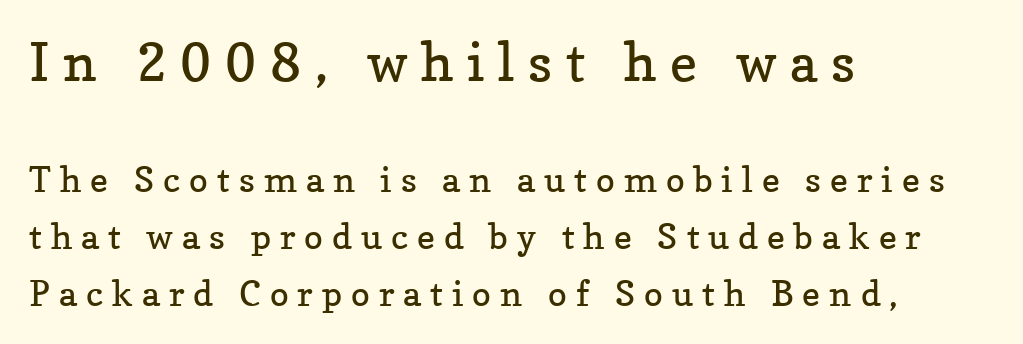
The more generous point size was reserved for the upper chunk. The gap between lines stays unmarked. The space between consecutive lines is moderate. Looks like regular typesetting: each glyph gets only the width it needs.
